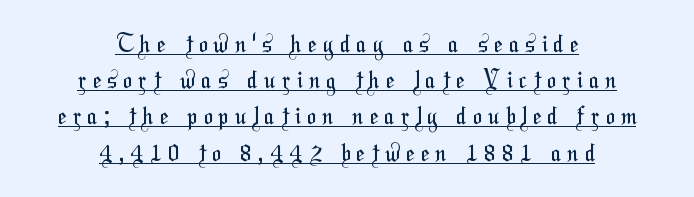
The image shows 24 px text type; set centered, normal line spacing (1.51x), unusually wide letter spacing (+0.27 em), underlined.
